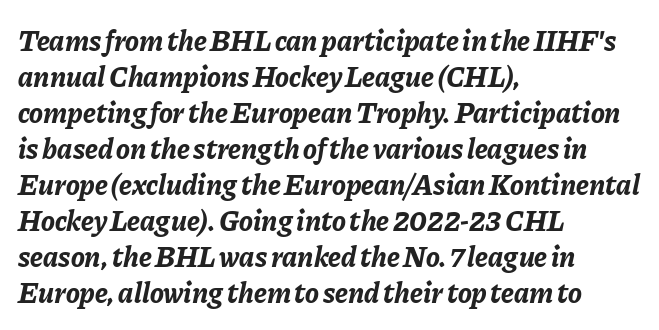
A full-strength bold gives these letters their thick strokes. Type without underlining. Standard letterfit; no display-style spreading of the glyphs. Every character sits at an angle, as italics do.
